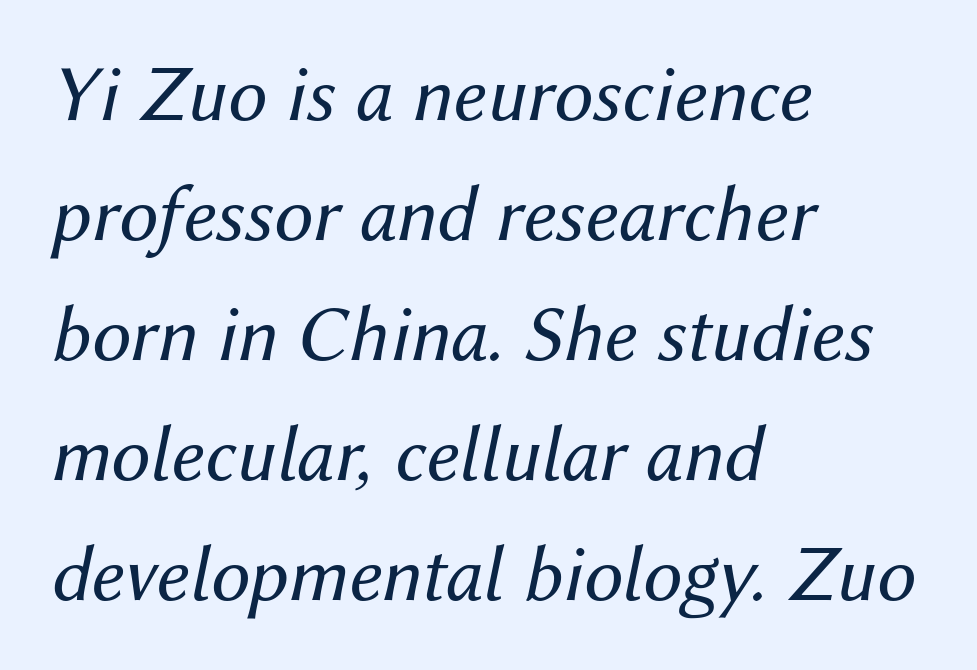
The image shows 79 px regular-weight type, italic (leaning right); set left-aligned, normal line spacing (1.52x), normal letter spacing, not underlined; medium stroke contrast and a medium x-height.
